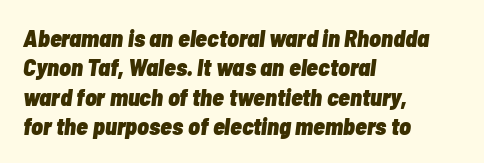
The rendering keeps characters at their native spacing. The typesetting leans heavy: a genuine bold. You can tell it's italic because the verticals aren't actually vertical. Where is the straight margin? On the left. Bare-footed words on every line.
